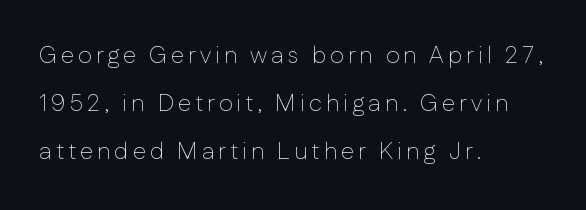
Horizontal alignment here is leftward, the default for most running prose. Horizontal bands of white between lines are thick stripes. Ordinary non-slanted type is in use. No chunkiness to these letters — they're not bold. The area under the type is left untouched.
